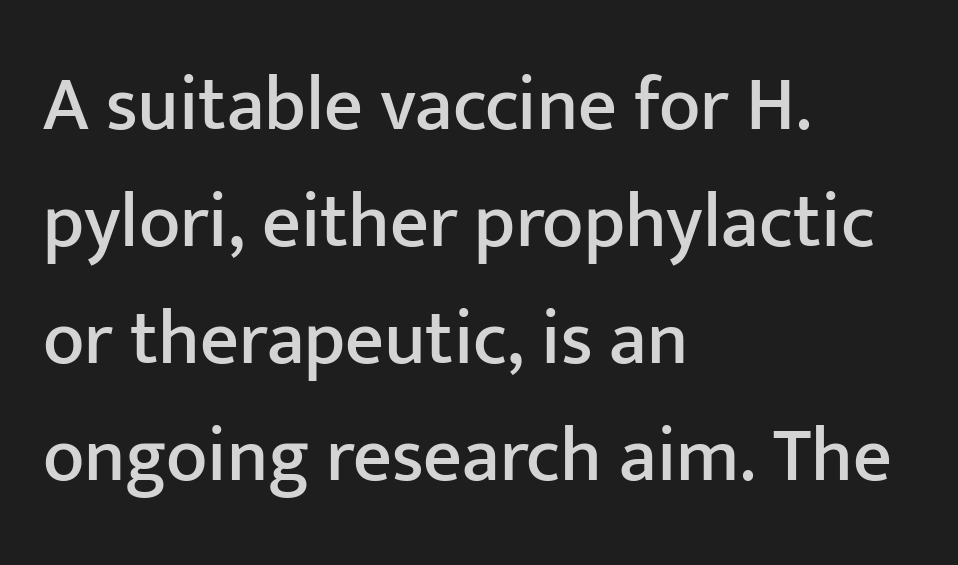
{"serif": "no", "italic": "no", "width": "normal", "stroke_contrast": "low", "x_height": "medium", "monospaced": "no", "underline": "no", "align": "left", "line_spacing": "normal", "line_spacing_ratio": 1.54, "letter_spacing": "normal", "letter_spacing_em": 0.0, "glyph_px": 76}
